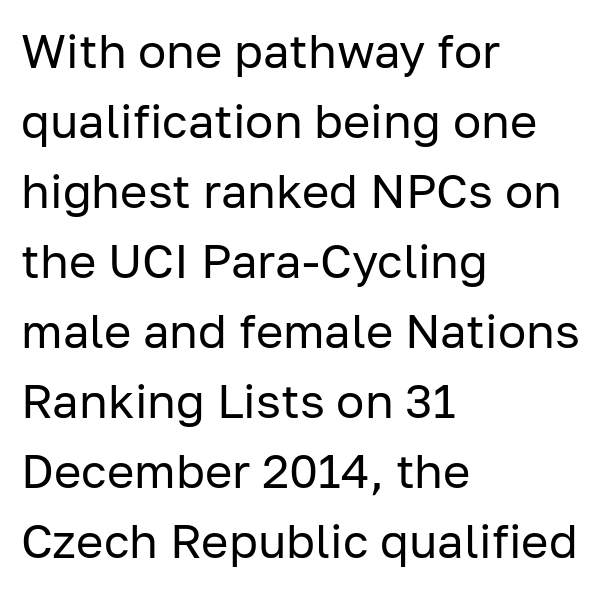
Horizontal bands of white between lines are of average thickness. The glyphs are unaccompanied by any horizontal stroke below them. Note the varied advance widths — an 'i' is clearly narrower than an 'm'. The typesetter chose a ragged-right arrangement here. Nope, not italic — everything's standing straight.
